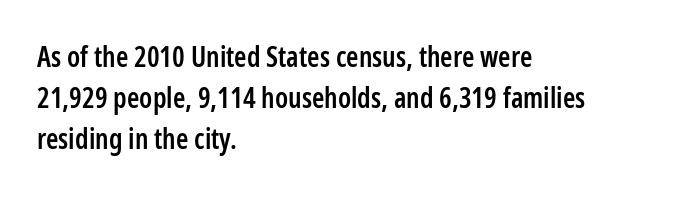
Q: Is the text bold? A: Semi-bold.
Q: Is the text italic (slanted)? A: No, it is upright.
Q: Is the typeface a serif or a sans-serif typeface? A: Sans-serif.
Q: Is the text underlined? A: No.
Q: How is the paragraph aligned? A: Left-aligned.
Q: Is the spacing between letters normal or unusually wide? A: Normal.
Q: Is the spacing between lines tight, normal or loose? A: Normal.
Q: Width (condensed, normal, or wide)? A: Condensed.
Q: Stroke contrast? A: Low.
Q: x-height? A: Medium.
Q: Monospaced? A: No.
